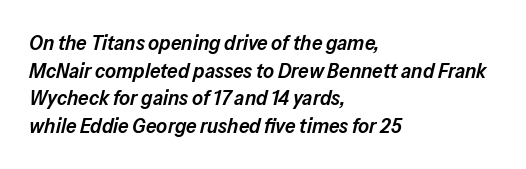
The image shows 21 px text type, italic (leaning right); set left-aligned, normal line spacing (1.32x), normal letter spacing, not underlined.
